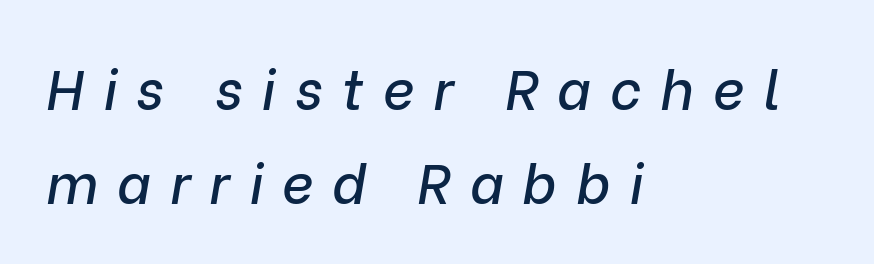
Each row of text sits above clean, open space. Notice how the stems are inclined rather than vertical — that's the hallmark of italics. How are the letters spaced? Widely, with obvious added tracking. Do the characters align in a grid? No, the font is proportional. The ragged edge is on the right, which tells us the setting is flush left.
